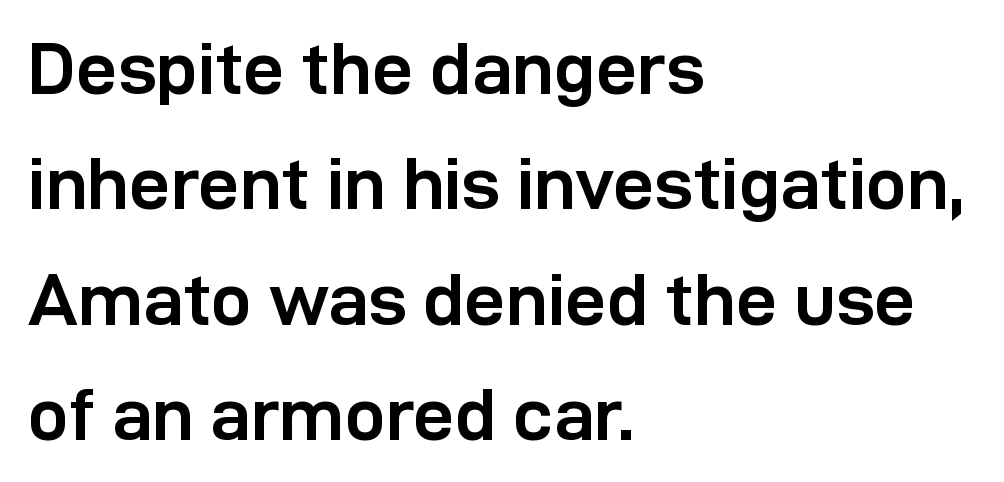
{"serif": "no", "italic": "no", "bold": "yes", "weight": "semibold", "width": "normal", "stroke_contrast": "low", "x_height": "medium", "monospaced": "no", "underline": "no", "align": "left", "line_spacing": "normal", "line_spacing_ratio": 1.58, "letter_spacing": "normal", "letter_spacing_em": 0.0, "glyph_px": 73}
